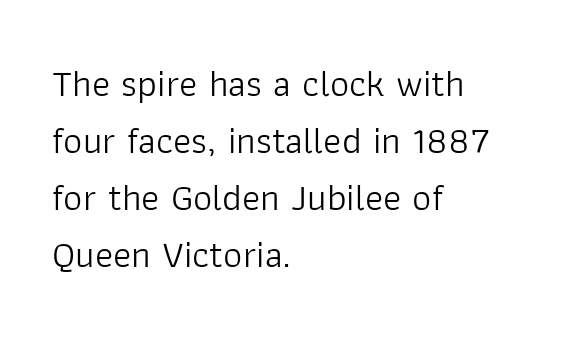
{"serif": "no", "italic": "no", "bold": "no", "weight": "light", "width": "normal", "stroke_contrast": "low", "x_height": "medium", "monospaced": "no", "underline": "no", "align": "left", "line_spacing": "normal", "line_spacing_ratio": 1.5, "letter_spacing": "normal", "letter_spacing_em": 0.0, "glyph_px": 38}
